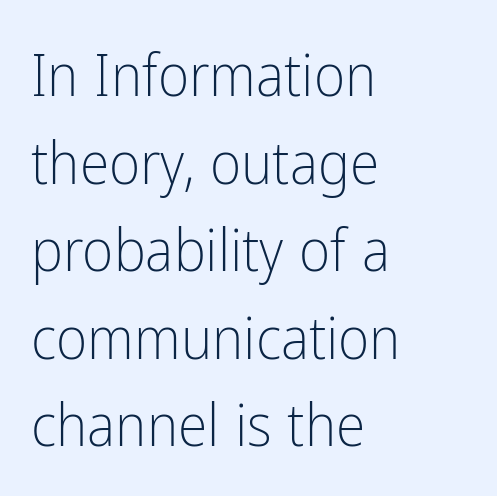
Q: Is the text bold? A: No.
Q: Is the text italic (slanted)? A: No, it is upright.
Q: Is the typeface a serif or a sans-serif typeface? A: Sans-serif.
Q: Is the text underlined? A: No.
Q: How is the paragraph aligned? A: Left-aligned.
Q: Is the spacing between letters normal or unusually wide? A: Normal.
Q: Is the spacing between lines tight, normal or loose? A: Normal.
Q: Width (condensed, normal, or wide)? A: Condensed.
Q: Stroke contrast? A: Low.
Q: x-height? A: Medium.
Q: Monospaced? A: No.
